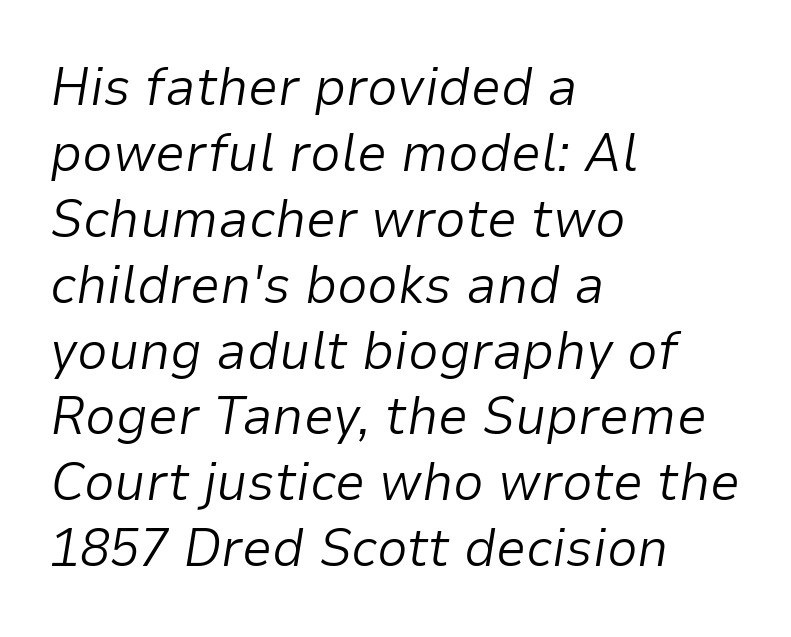
The image shows 54 px light type, italic (leaning right); set left-aligned, line spacing 1.22x, normal letter spacing, not underlined; low stroke contrast and a medium x-height.
